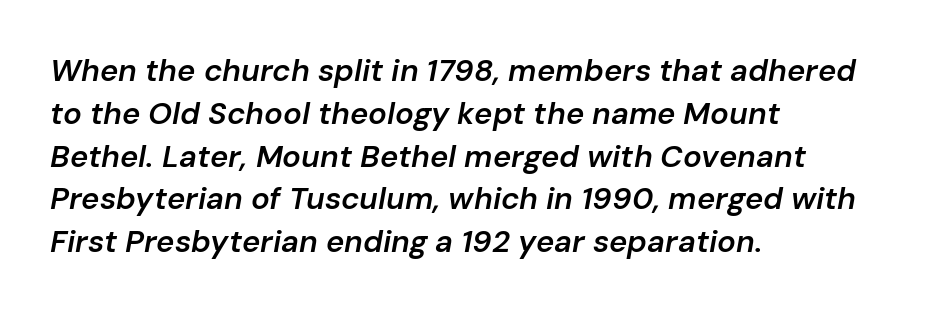
Underlining? Definitely not there. Proportional: the letters do not fall into vertical columns. Observe the ordinary spacing: letters are neighbours, not strangers. Would a proofreader flag this as italicized? Yes. If you measured baseline to baseline, you'd find a middling distance.
